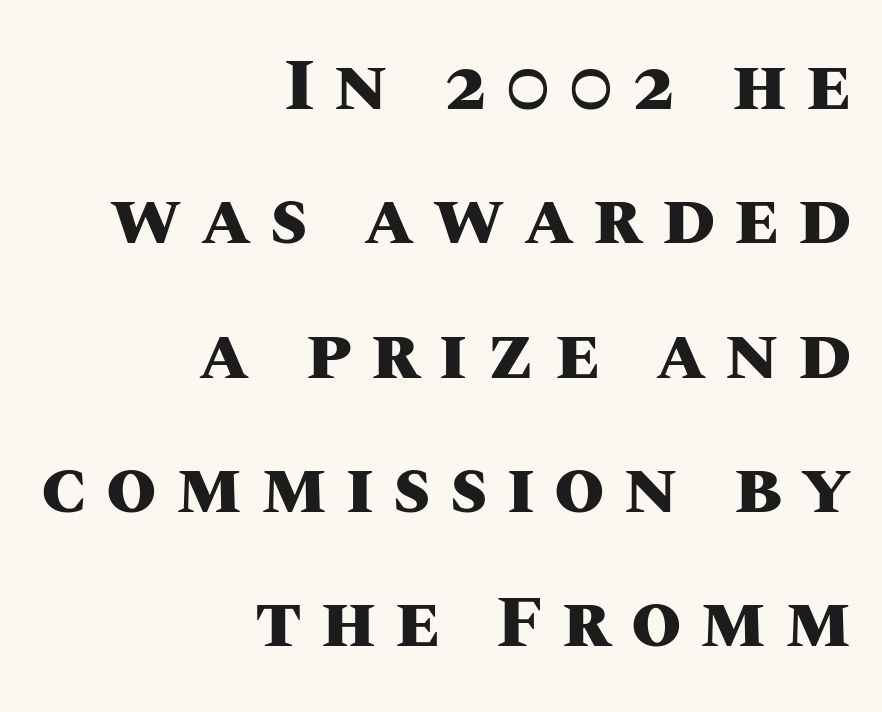
The image shows 73 px heavy type, upright; set right-aligned, line spacing 1.84x, unusually wide letter spacing (+0.26 em), not underlined; medium stroke contrast and a large x-height.
